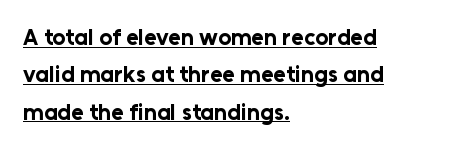
The image shows 23 px bold type, upright; set left-aligned, normal line spacing (1.63x), normal letter spacing, underlined.
